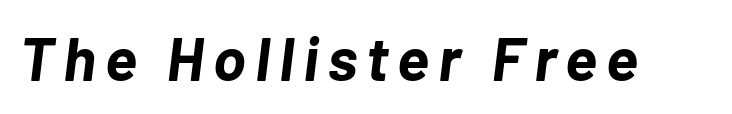
The image shows 61 px bold type, italic (leaning right); set not underlined; low stroke contrast and a medium x-height.
